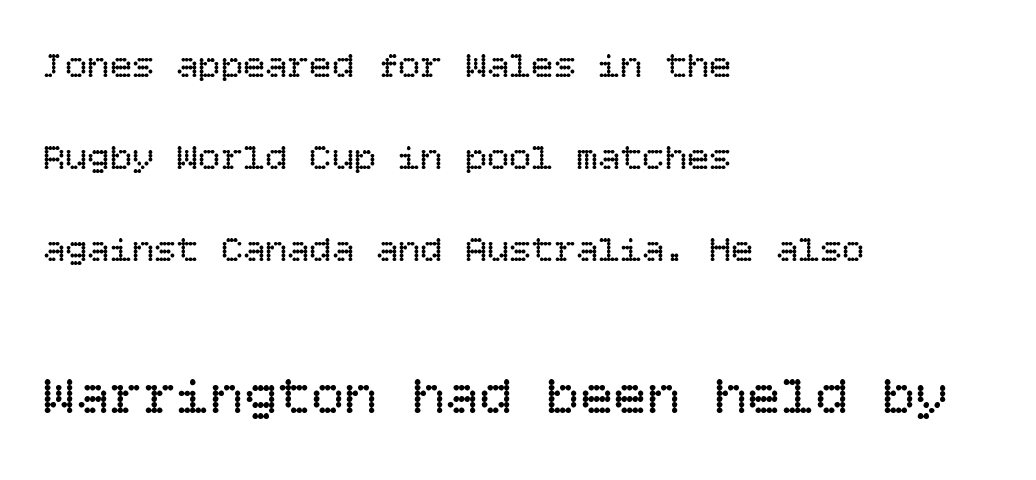
{"italic": "no", "bold": "no", "weight": "regular", "width": "normal", "stroke_contrast": "low", "x_height": "large", "underline": "no", "align": "left", "line_spacing": "loose", "line_spacing_ratio": 2.48, "letter_spacing": "normal", "letter_spacing_em": 0.0, "larger_block": "second", "size_ratio": 1.51, "glyph_px": 56}
